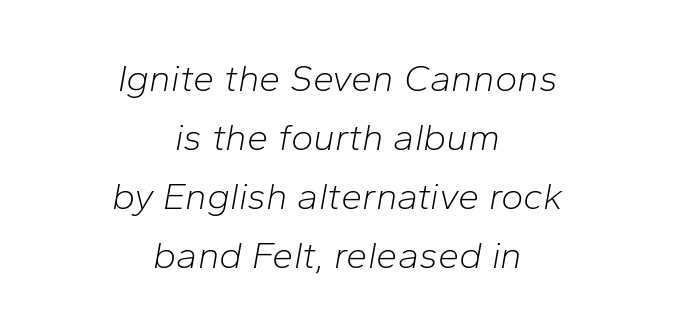
The image shows 38 px light type, italic (leaning right); set centered, normal line spacing (1.55x), normal letter spacing, not underlined; low stroke contrast and a medium x-height.
